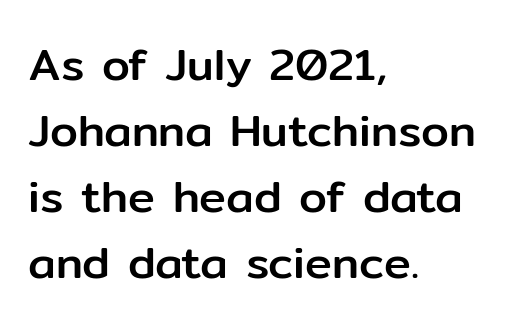
The image shows 45 px sans-serif type, upright; set left-aligned, normal line spacing (1.47x), normal letter spacing, not underlined; low stroke contrast and a medium x-height.
